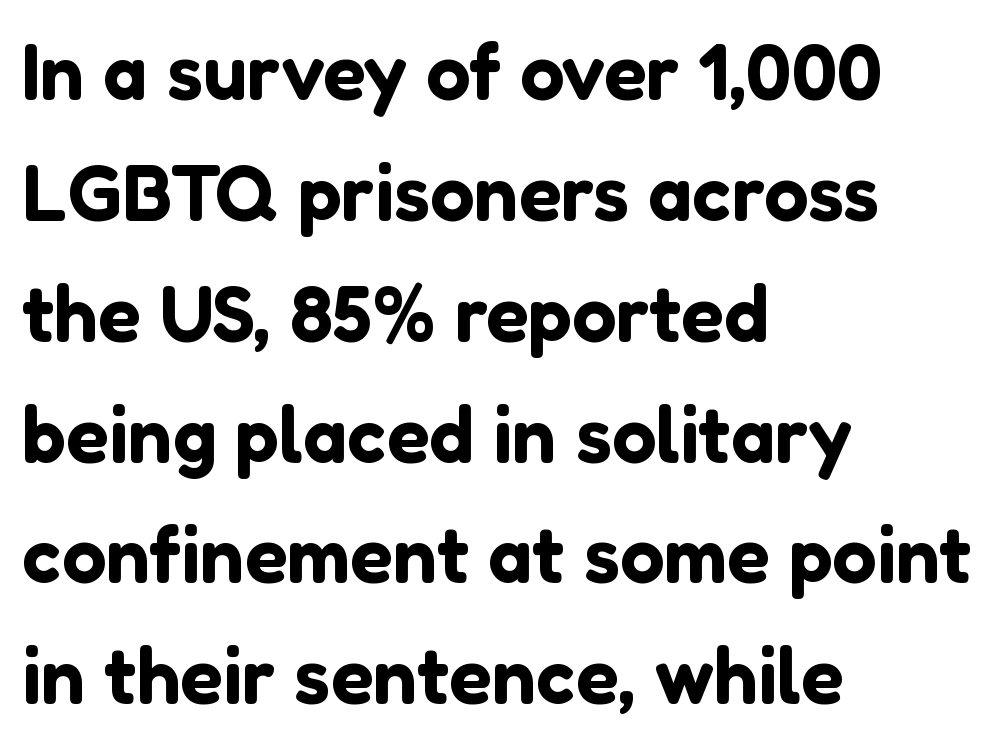
{"serif": "no", "italic": "no", "width": "normal", "stroke_contrast": "low", "x_height": "medium", "monospaced": "no", "underline": "no", "align": "left", "line_spacing": "normal", "line_spacing_ratio": 1.53, "letter_spacing": "normal", "letter_spacing_em": 0.0, "glyph_px": 79}
